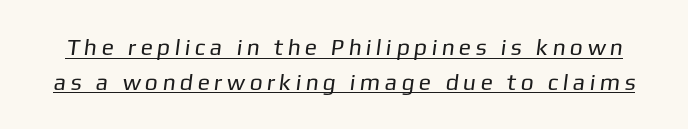
Summary of vertical rhythm: regular, with standard interline spacing. No heavy texture on the line: the type isn't bold. The rendering uses the underline text-decoration.
